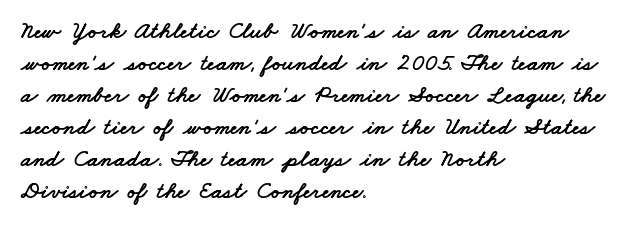
Q: Is the text underlined? A: No.
Q: How is the paragraph aligned? A: Left-aligned.
Q: Is the spacing between letters normal or unusually wide? A: Normal.
Q: Is the spacing between lines tight, normal or loose? A: Normal.
